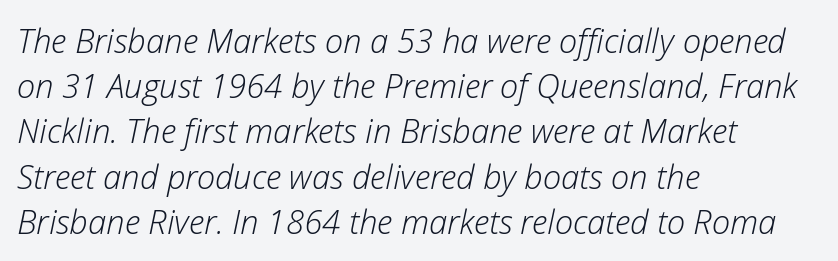
Q: Is the text bold? A: No.
Q: Is the text italic (slanted)? A: Yes, it leans right by about 12 degrees.
Q: Is the text underlined? A: No.
Q: How is the paragraph aligned? A: Left-aligned.
Q: Is the spacing between letters normal or unusually wide? A: Normal.
Q: Is the spacing between lines tight, normal or loose? A: Normal.
Q: Width (condensed, normal, or wide)? A: Normal.
Q: Stroke contrast? A: Low.
Q: x-height? A: Medium.
Q: Monospaced? A: No.
